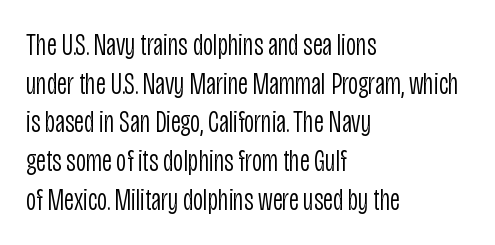
The image shows 31 px light, condensed sans-serif type, upright; set left-aligned, normal line spacing (1.25x), normal letter spacing, not underlined; low stroke contrast and a large x-height.
